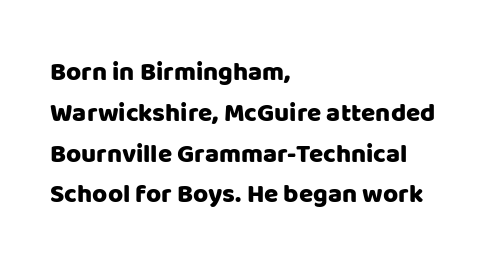
The image shows 26 px text type, upright; set left-aligned, normal line spacing (1.57x), normal letter spacing, not underlined.
